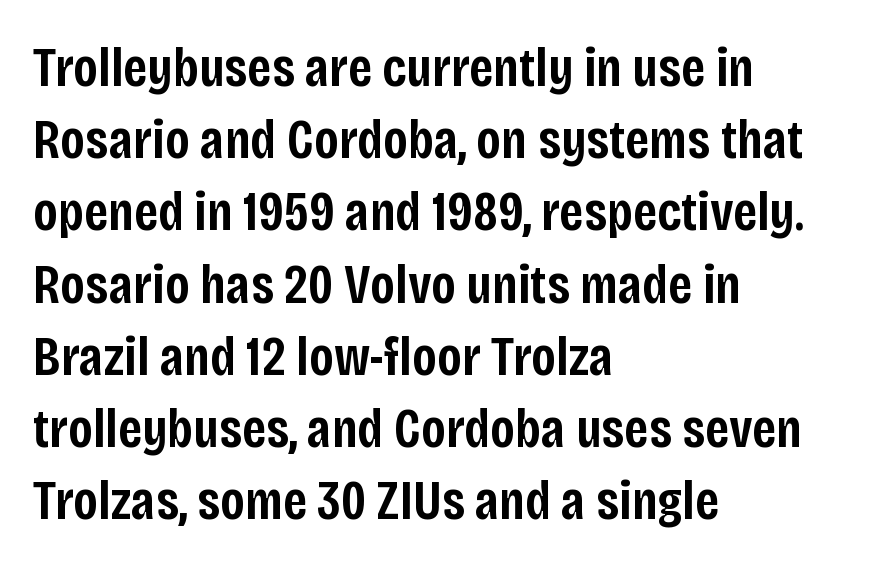
Q: Is the text bold? A: Semi-bold.
Q: Is the text italic (slanted)? A: No, it is upright.
Q: Is the typeface a serif or a sans-serif typeface? A: Sans-serif.
Q: Is the text underlined? A: No.
Q: How is the paragraph aligned? A: Left-aligned.
Q: Is the spacing between letters normal or unusually wide? A: Normal.
Q: Is the spacing between lines tight, normal or loose? A: Normal.
Q: Width (condensed, normal, or wide)? A: Condensed.
Q: Stroke contrast? A: Low.
Q: x-height? A: Large.
Q: Monospaced? A: No.
